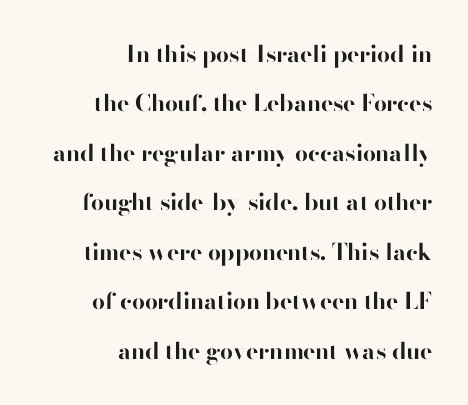
{"italic": "no", "bold": "yes", "underline": "no", "align": "right", "line_spacing": "loose", "line_spacing_ratio": 2.15, "letter_spacing": "normal", "letter_spacing_em": 0.0, "glyph_px": 23}
